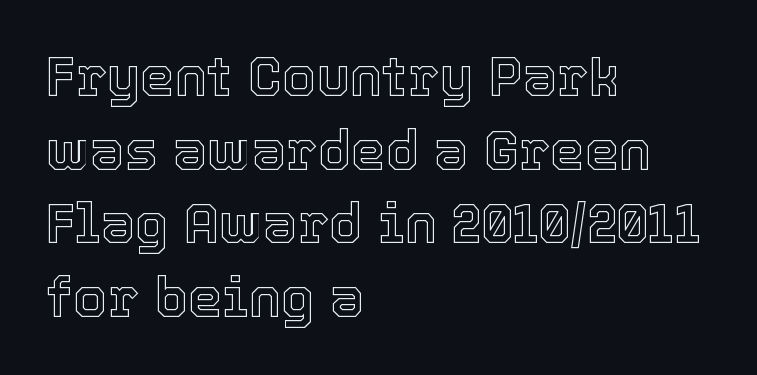
The image shows 55 px text type, upright; set left-aligned, normal line spacing (1.34x), normal letter spacing, not underlined; a medium x-height.
